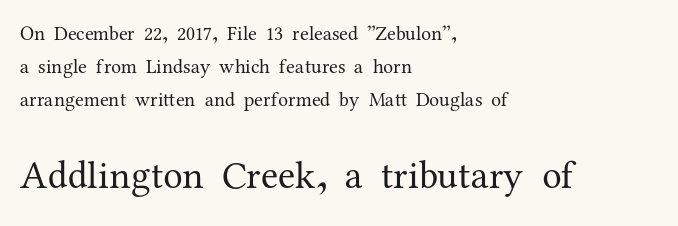
{"serif": "yes", "italic": "no", "bold": "no", "weight": "regular", "width": "normal", "stroke_contrast": "medium", "x_height": "medium", "monospaced": "no", "underline": "no", "align": "left", "line_spacing": "normal", "line_spacing_ratio": 1.64, "letter_spacing": "normal", "letter_spacing_em": 0.0, "larger_block": "second", "size_ratio": 1.95, "glyph_px": 39}
